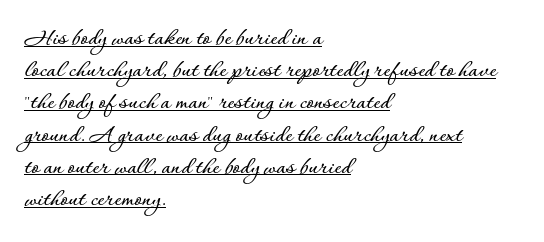
Q: Is the text italic (slanted)? A: Yes.
Q: Is the text underlined? A: Yes.
Q: How is the paragraph aligned? A: Left-aligned.
Q: Is the spacing between letters normal or unusually wide? A: Normal.
